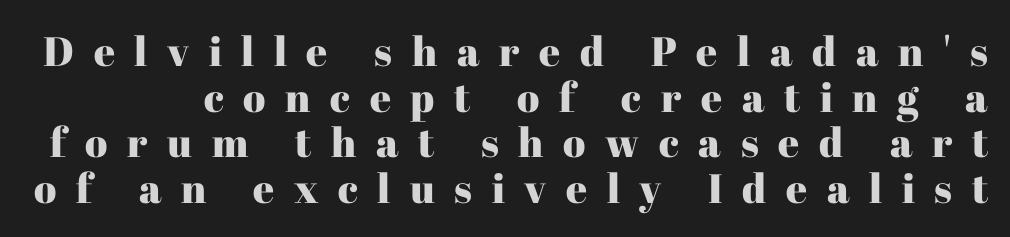
The image shows 41 px serif type, upright; set tight line spacing (1.11x), unusually wide letter spacing (+0.48 em), not underlined; high stroke contrast and a medium x-height.
